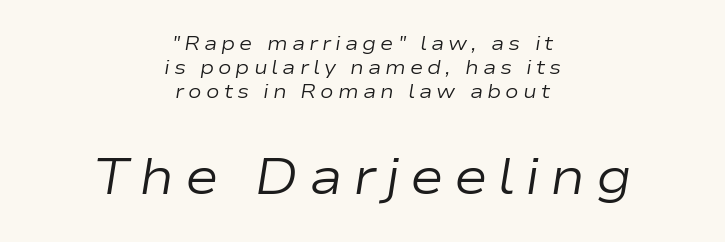
The image shows 51 px regular-weight, wide type, italic (leaning right); set centered, line spacing 1.21x, unusually wide letter spacing (+0.2 em), not underlined; the second (bottom) block is 2.55x larger; low stroke contrast and a medium x-height.
